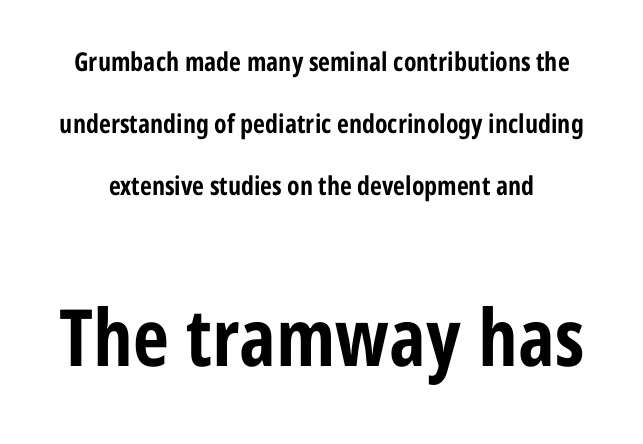
Q: Is the text bold? A: Yes.
Q: Is the text italic (slanted)? A: No, it is upright.
Q: Is the typeface a serif or a sans-serif typeface? A: Sans-serif.
Q: Is the text underlined? A: No.
Q: Is the spacing between letters normal or unusually wide? A: Normal.
Q: Is the spacing between lines tight, normal or loose? A: Loose.
Q: Which block of text is set in a larger size, the first (top) or the second (bottom)? A: The second (bottom) one.
Q: Width (condensed, normal, or wide)? A: Condensed.
Q: Stroke contrast? A: Low.
Q: x-height? A: Medium.
Q: Monospaced? A: No.
